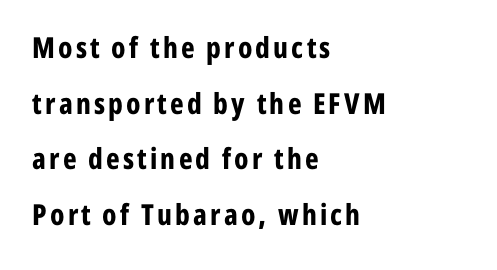
Q: Is the text bold? A: Yes.
Q: Is the text italic (slanted)? A: No, it is upright.
Q: Is the typeface a serif or a sans-serif typeface? A: Sans-serif.
Q: Is the text underlined? A: No.
Q: How is the paragraph aligned? A: Left-aligned.
Q: Is the spacing between lines tight, normal or loose? A: Loose.
Q: Width (condensed, normal, or wide)? A: Condensed.
Q: Stroke contrast? A: Low.
Q: x-height? A: Medium.
Q: Monospaced? A: No.
